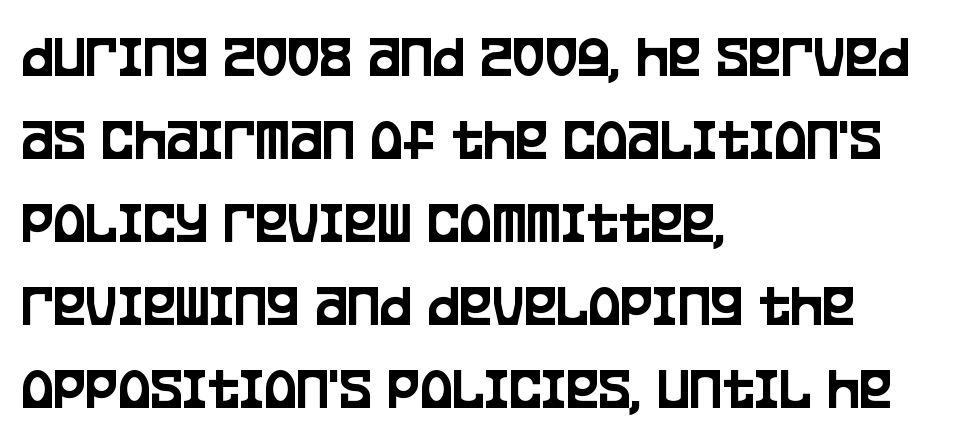
These lines are rendered in a variable-pitch font. Note: no serifs on the glyphs. These lines are set flush left with a ragged right edge. Glance below the letters and you will spot only blank space. Line spacing here is normal. Look at the tracking — it's just the regular setting, nothing added.
